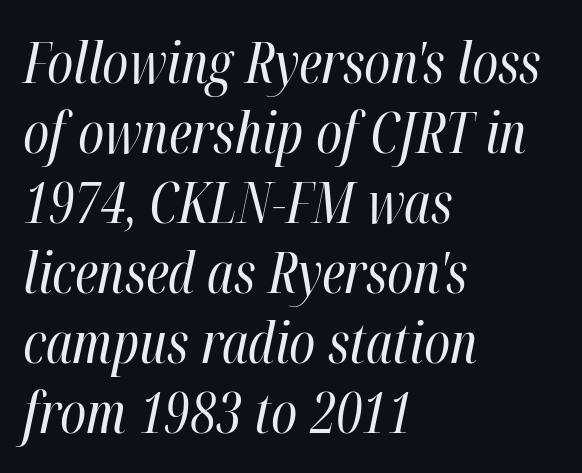
The face used here is proportionally spaced, like ordinary book or web type. The glyphs look as if they've been sheared to an angle. The rows are spaced the way most documents space them. No extra ink here — the face is not bold.
